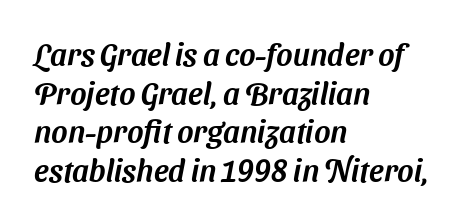
{"serif": "no", "width": "normal", "stroke_contrast": "medium", "x_height": "medium", "monospaced": "no", "underline": "no", "align": "left", "line_spacing": "normal", "line_spacing_ratio": 1.25, "letter_spacing": "normal", "letter_spacing_em": 0.0, "glyph_px": 31}
